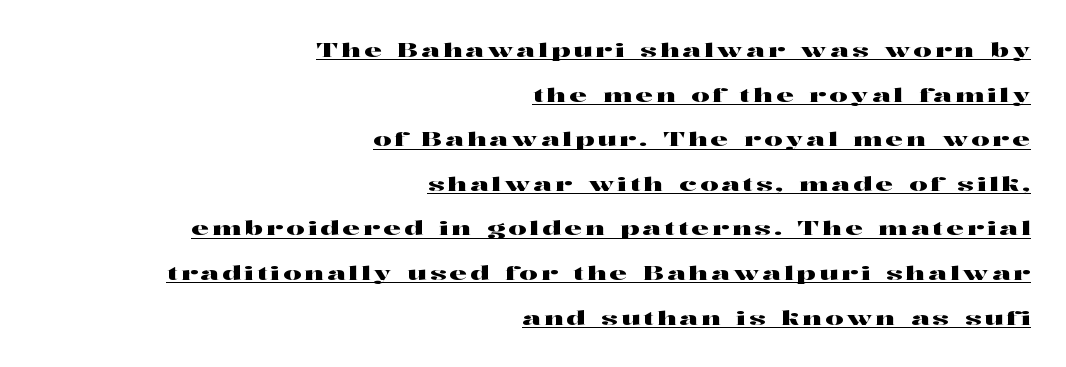
The image shows 20 px text type, upright; set right-aligned, loose line spacing (2.23x), underlined.
